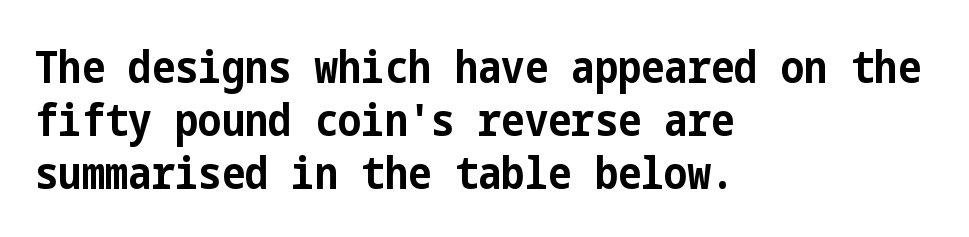
This is heavy type, rendered in bold. What kind of face is this? One without serifs — a sans. Style check: upright. Underline: absent. Caption: multi-line text, flush left, ragged right.
